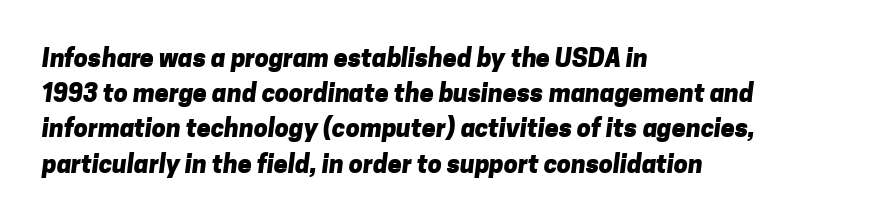
Q: Is the text bold? A: Yes.
Q: Is the text underlined? A: No.
Q: How is the paragraph aligned? A: Left-aligned.
Q: Is the spacing between letters normal or unusually wide? A: Normal.
Q: Is the spacing between lines tight, normal or loose? A: Normal.
